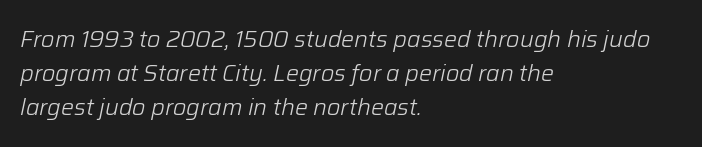
{"italic": "yes", "lean": "right", "slant_degrees": 12, "bold": "no", "underline": "no", "align": "left", "line_spacing": "normal", "line_spacing_ratio": 1.48, "letter_spacing": "normal", "letter_spacing_em": 0.0, "glyph_px": 23}
